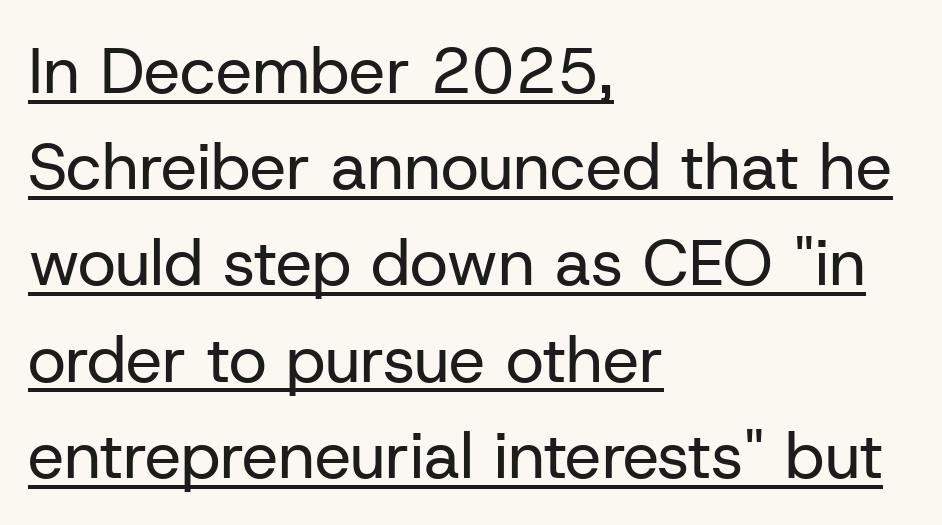
{"serif": "no", "italic": "no", "bold": "no", "weight": "regular", "width": "normal", "stroke_contrast": "low", "x_height": "medium", "monospaced": "no", "underline": "yes", "align": "left", "line_spacing": "normal", "line_spacing_ratio": 1.48, "letter_spacing": "normal", "letter_spacing_em": 0.0, "glyph_px": 65}
